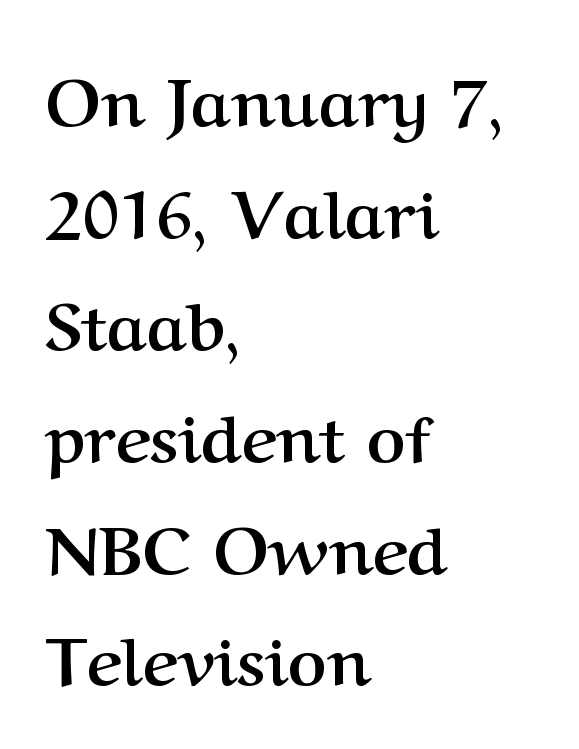
Q: Is the text bold? A: Yes.
Q: Is the text italic (slanted)? A: No, it is upright.
Q: Is the typeface a serif or a sans-serif typeface? A: Serif.
Q: Is the text underlined? A: No.
Q: How is the paragraph aligned? A: Left-aligned.
Q: Is the spacing between letters normal or unusually wide? A: Normal.
Q: Is the spacing between lines tight, normal or loose? A: Normal.
Q: Width (condensed, normal, or wide)? A: Normal.
Q: Stroke contrast? A: Medium.
Q: x-height? A: Medium.
Q: Monospaced? A: No.
